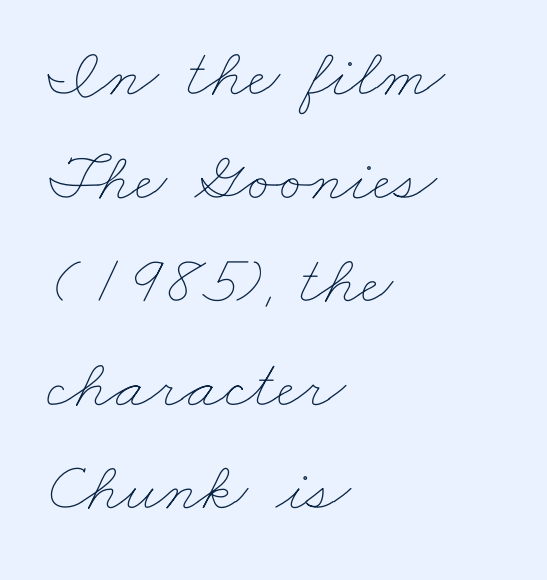
{"bold": "no", "weight": "thin", "width": "wide", "stroke_contrast": "low", "x_height": "small", "monospaced": "no", "underline": "no", "align": "left", "line_spacing": "normal", "line_spacing_ratio": 1.48, "letter_spacing": "normal", "letter_spacing_em": 0.0, "glyph_px": 70}
